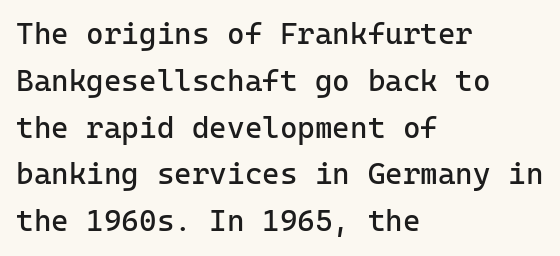
The image shows 30 px regular-weight sans-serif type, upright; set left-aligned, normal line spacing (1.56x), normal letter spacing, not underlined; low stroke contrast and a medium x-height.
